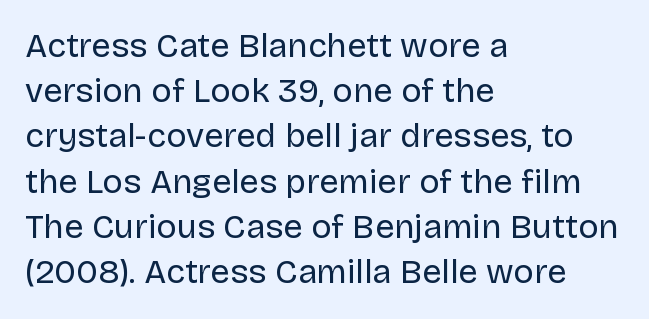
Q: Is the text bold? A: No.
Q: Is the text italic (slanted)? A: No, it is upright.
Q: Is the typeface a serif or a sans-serif typeface? A: Sans-serif.
Q: Is the text underlined? A: No.
Q: How is the paragraph aligned? A: Left-aligned.
Q: Is the spacing between letters normal or unusually wide? A: Normal.
Q: Is the spacing between lines tight, normal or loose? A: Normal.
Q: Width (condensed, normal, or wide)? A: Normal.
Q: Stroke contrast? A: Low.
Q: x-height? A: Large.
Q: Monospaced? A: No.
